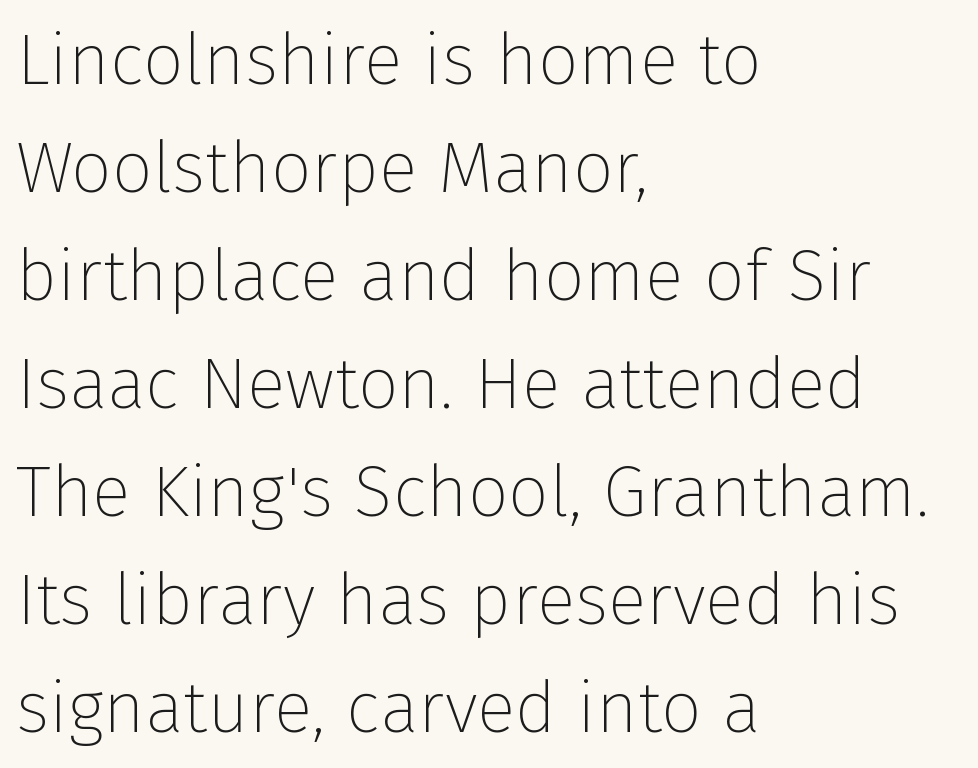
Q: Is the text bold? A: No.
Q: Is the text italic (slanted)? A: No, it is upright.
Q: Is the typeface a serif or a sans-serif typeface? A: Sans-serif.
Q: Is the text underlined? A: No.
Q: How is the paragraph aligned? A: Left-aligned.
Q: Is the spacing between letters normal or unusually wide? A: Normal.
Q: Is the spacing between lines tight, normal or loose? A: Normal.
Q: Width (condensed, normal, or wide)? A: Normal.
Q: Stroke contrast? A: Low.
Q: x-height? A: Medium.
Q: Monospaced? A: No.
